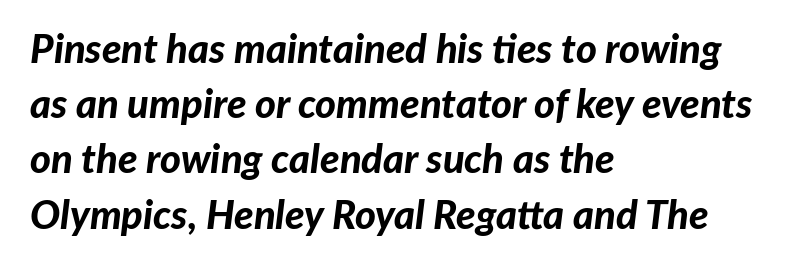
The image shows 40 px bold type, italic (leaning right); set left-aligned, normal line spacing (1.38x), normal letter spacing, not underlined; low stroke contrast and a medium x-height.
